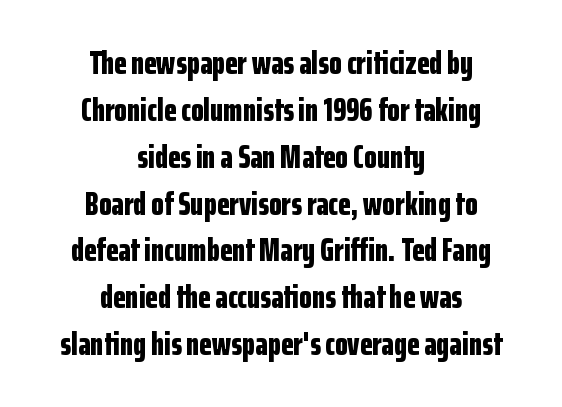
{"serif": "no", "italic": "no", "bold": "yes", "weight": "bold", "width": "condensed", "stroke_contrast": "low", "x_height": "medium", "monospaced": "no", "underline": "no", "align": "center", "line_spacing": "normal", "line_spacing_ratio": 1.42, "letter_spacing": "normal", "letter_spacing_em": 0.0, "glyph_px": 33}
